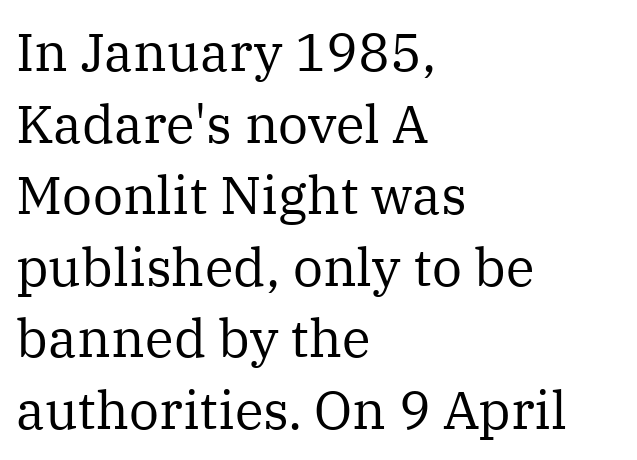
The image shows 53 px regular-weight serif type, upright; set left-aligned, normal line spacing (1.35x), normal letter spacing, not underlined; medium stroke contrast and a medium x-height.
